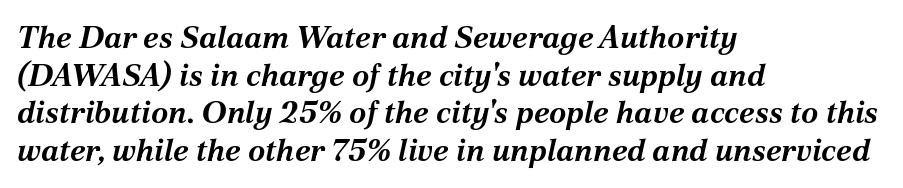
{"italic": "yes", "lean": "right", "slant_degrees": 12, "bold": "yes", "weight": "bold", "width": "normal", "stroke_contrast": "medium", "x_height": "medium", "monospaced": "no", "underline": "no", "align": "left", "line_spacing_ratio": 1.21, "letter_spacing": "normal", "letter_spacing_em": 0.0, "glyph_px": 31}
